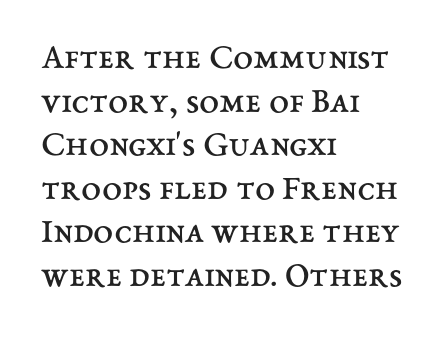
{"italic": "no", "bold": "no", "weight": "regular", "width": "normal", "stroke_contrast": "medium", "x_height": "medium", "monospaced": "no", "underline": "no", "align": "left", "line_spacing_ratio": 1.21, "letter_spacing": "normal", "letter_spacing_em": 0.0, "glyph_px": 36}
